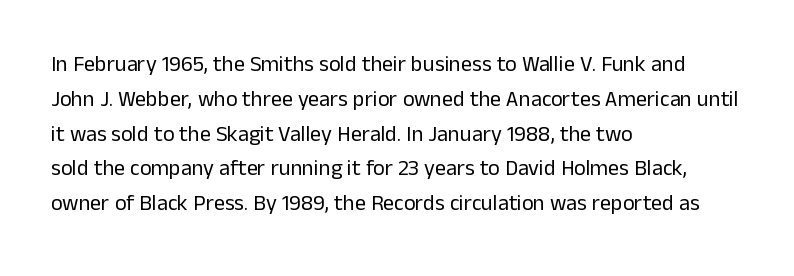
{"italic": "no", "bold": "no", "underline": "no", "align": "left", "line_spacing": "normal", "line_spacing_ratio": 1.58, "letter_spacing": "normal", "letter_spacing_em": 0.0, "glyph_px": 22}
